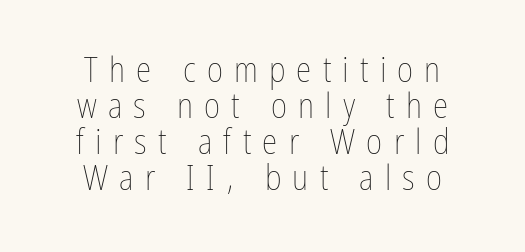
{"italic": "no", "bold": "no", "weight": "thin", "width": "condensed", "stroke_contrast": "low", "x_height": "medium", "monospaced": "no", "underline": "no", "align": "center", "line_spacing": "tight", "line_spacing_ratio": 1.03, "letter_spacing": "wide", "letter_spacing_em": 0.32, "glyph_px": 35}
